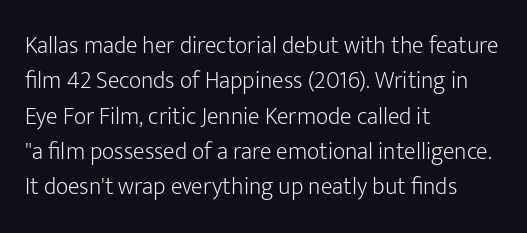
The image shows 24 px text type, upright; set left-aligned, normal line spacing (1.47x), normal letter spacing, not underlined.
